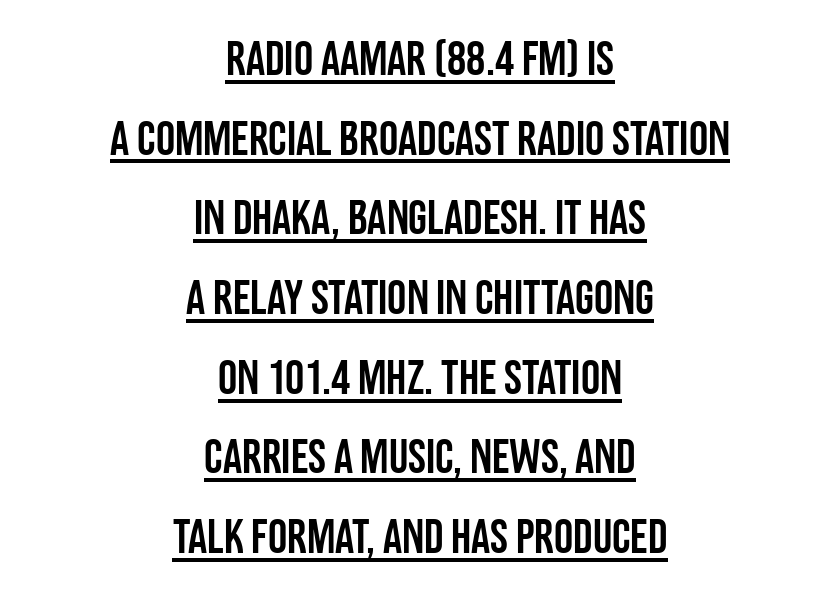
The image shows 48 px condensed sans-serif type, upright; set centered, normal line spacing (1.66x), normal letter spacing, underlined; low stroke contrast and a large x-height.
